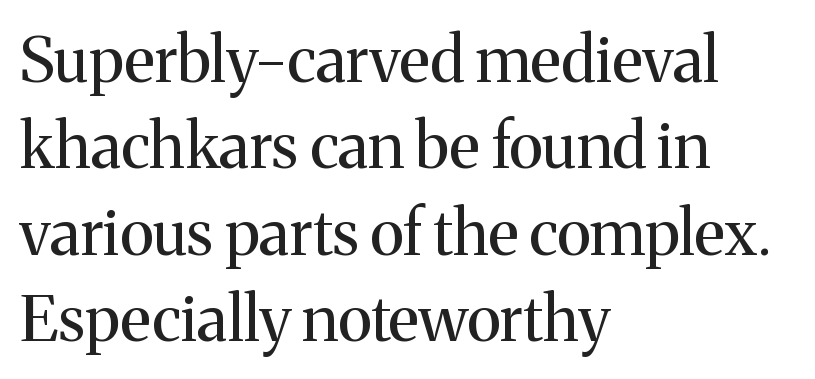
Visually the block forms a straight wall on the left and a jagged coastline on the right. The passage shown is not underscored anywhere. The letters advance in unequal steps, a hallmark of proportional type. Vertical strokes here are truly vertical.
